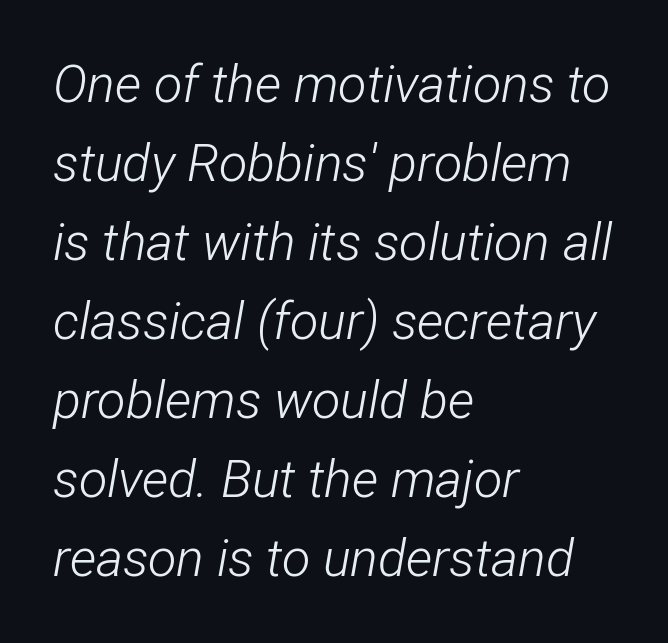
{"italic": "yes", "lean": "right", "slant_degrees": 12, "bold": "no", "weight": "light", "width": "condensed", "stroke_contrast": "low", "x_height": "medium", "monospaced": "no", "underline": "no", "align": "left", "line_spacing": "normal", "line_spacing_ratio": 1.52, "letter_spacing": "normal", "letter_spacing_em": 0.0, "glyph_px": 52}
